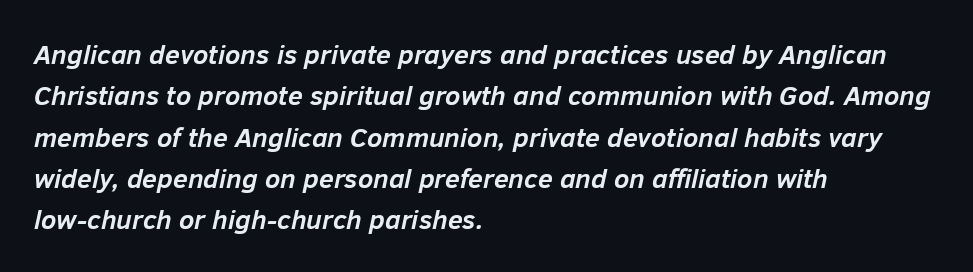
{"italic": "yes", "lean": "right", "slant_degrees": 12, "bold": "yes", "underline": "no", "align": "left", "line_spacing": "normal", "line_spacing_ratio": 1.53, "letter_spacing": "normal", "letter_spacing_em": 0.0, "glyph_px": 27}
